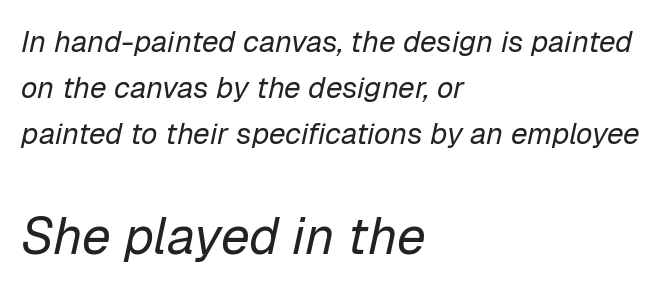
The image shows 52 px regular-weight type, italic (leaning right); set left-aligned, normal line spacing (1.54x), normal letter spacing, not underlined; the second (bottom) block is 1.73x larger; low stroke contrast and a medium x-height.
